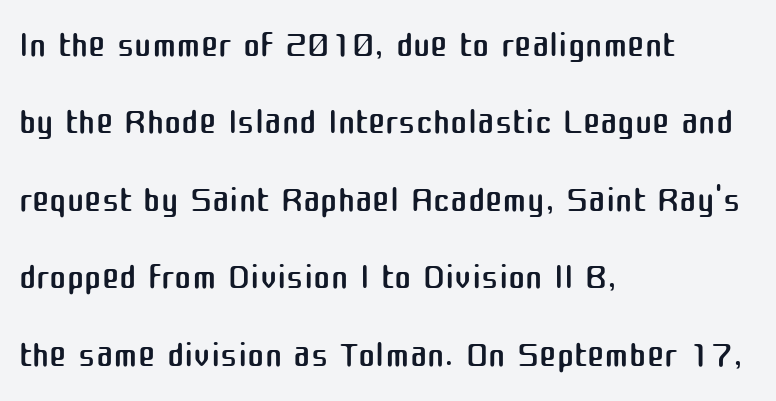
How are the letters spaced? Ordinarily, with no added tracking. Unlike a traditional serif, this face leaves its strokes unadorned. Think of a printed novel: that variable character pitch is what you see here. Heft: none added — not bold. Rule under the text: the space is simply empty. Every character sits straight up, as roman type does.
